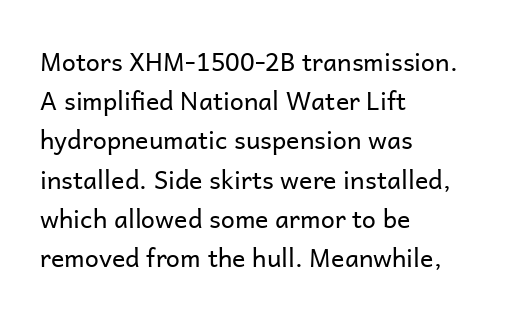
{"italic": "no", "bold": "no", "underline": "no", "align": "left", "line_spacing": "normal", "line_spacing_ratio": 1.57, "letter_spacing": "normal", "letter_spacing_em": 0.0, "glyph_px": 25}
